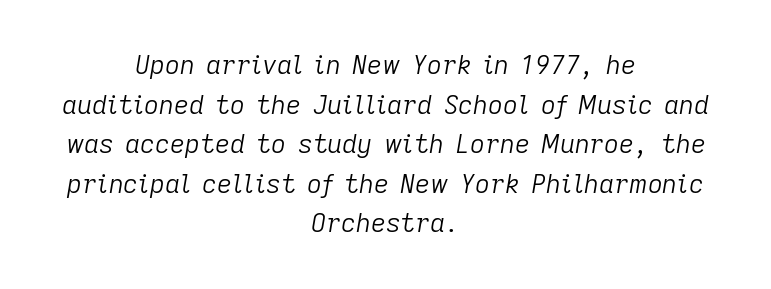
Standard letterfit; no display-style spreading of the glyphs. These lines were composed using italics. Just letters on the line, the space beneath them empty. Does the leading feel generous? No, just average.
